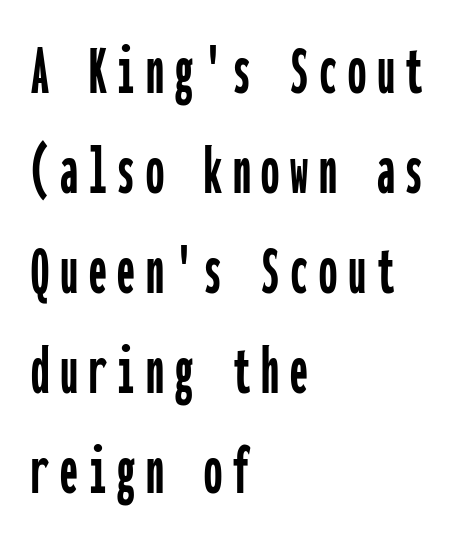
The image shows 72 px condensed sans-serif type, upright, monospaced; set left-aligned, normal line spacing (1.39x), not underlined; low stroke contrast and a medium x-height.
